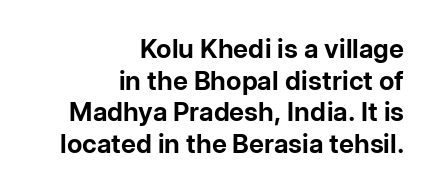
Q: Is the text bold? A: Yes.
Q: Is the text italic (slanted)? A: No, it is upright.
Q: Is the text underlined? A: No.
Q: How is the paragraph aligned? A: Right-aligned.
Q: Is the spacing between letters normal or unusually wide? A: Normal.
